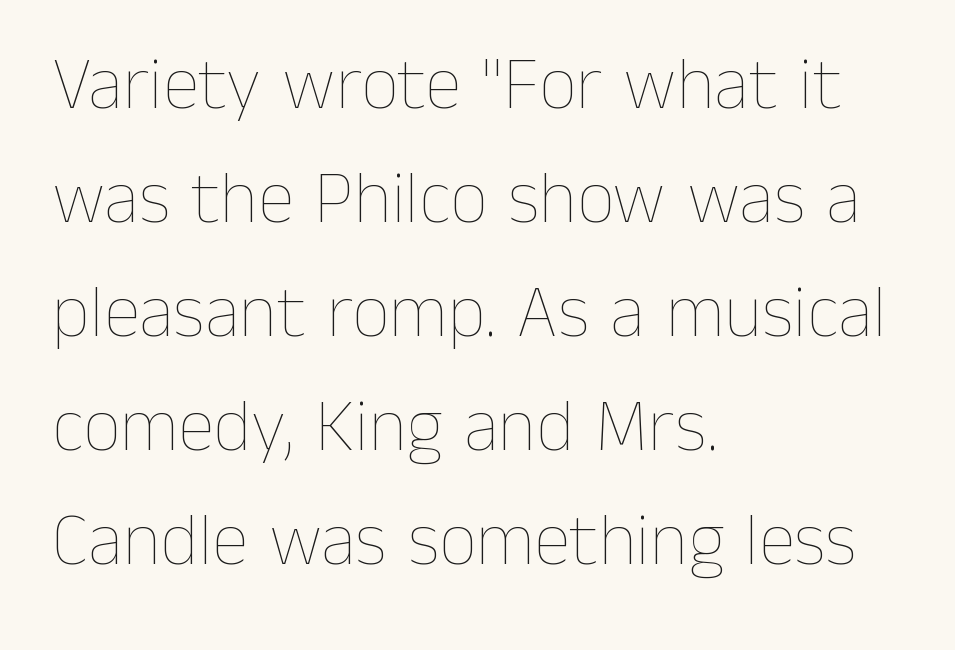
{"italic": "no", "bold": "no", "weight": "thin", "width": "normal", "stroke_contrast": "low", "x_height": "medium", "monospaced": "no", "underline": "no", "align": "left", "line_spacing": "normal", "line_spacing_ratio": 1.54, "letter_spacing": "normal", "letter_spacing_em": 0.0, "glyph_px": 74}
